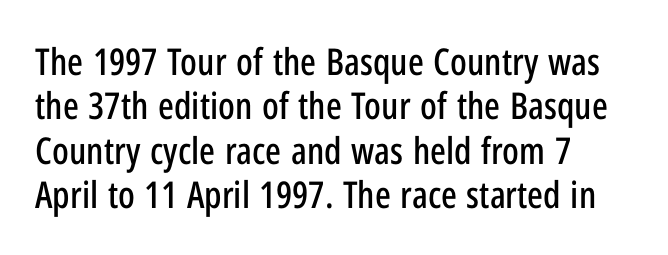
Q: Is the text italic (slanted)? A: No, it is upright.
Q: Is the typeface a serif or a sans-serif typeface? A: Sans-serif.
Q: Is the text underlined? A: No.
Q: How is the paragraph aligned? A: Left-aligned.
Q: Is the spacing between letters normal or unusually wide? A: Normal.
Q: Width (condensed, normal, or wide)? A: Condensed.
Q: Stroke contrast? A: Low.
Q: x-height? A: Medium.
Q: Monospaced? A: No.
